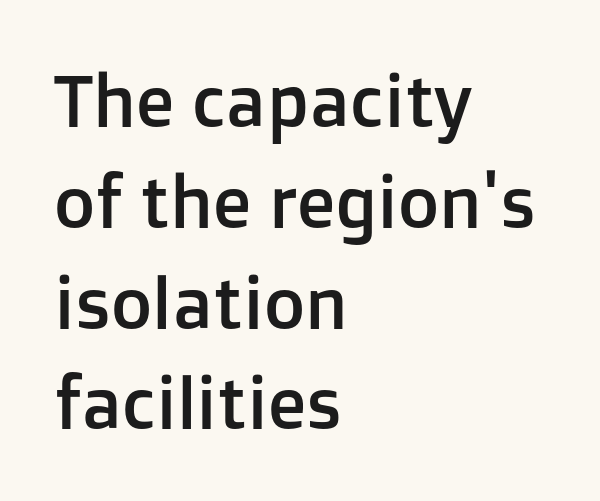
Q: Is the text italic (slanted)? A: No, it is upright.
Q: Is the typeface a serif or a sans-serif typeface? A: Sans-serif.
Q: Is the text underlined? A: No.
Q: How is the paragraph aligned? A: Left-aligned.
Q: Is the spacing between letters normal or unusually wide? A: Normal.
Q: Is the spacing between lines tight, normal or loose? A: Normal.
Q: Width (condensed, normal, or wide)? A: Normal.
Q: Stroke contrast? A: Low.
Q: x-height? A: Medium.
Q: Monospaced? A: No.
